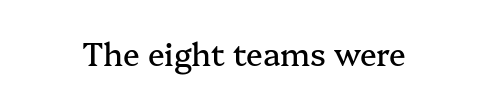
{"serif": "yes", "italic": "no", "width": "normal", "stroke_contrast": "medium", "x_height": "medium", "monospaced": "no", "underline": "no", "letter_spacing": "normal", "letter_spacing_em": 0.0, "glyph_px": 31}
